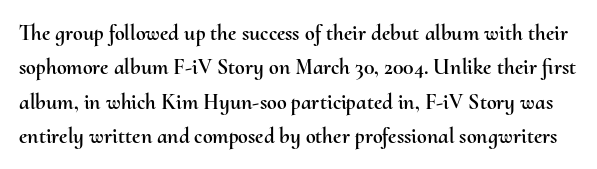
The image shows 22 px text type, upright; set normal line spacing (1.56x), normal letter spacing, not underlined.
